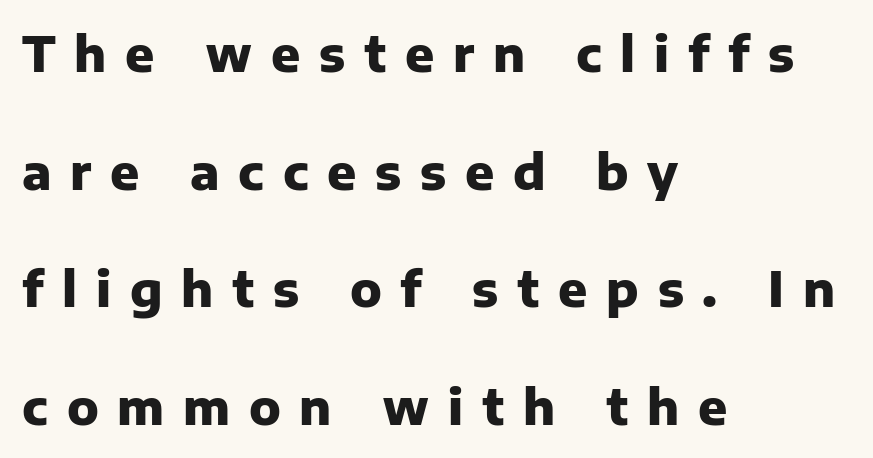
The image shows 48 px heavy sans-serif type, upright; set left-aligned, loose line spacing (2.45x), unusually wide letter spacing (+0.39 em), not underlined; low stroke contrast and a medium x-height.
